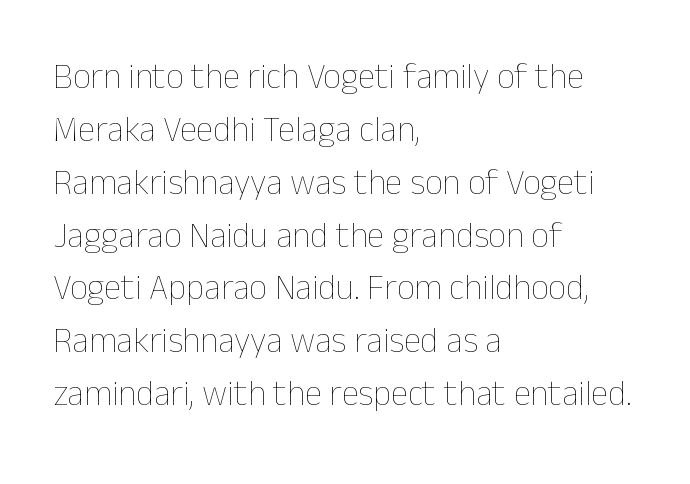
Q: Is the text bold? A: No.
Q: Is the text italic (slanted)? A: No, it is upright.
Q: Is the text underlined? A: No.
Q: How is the paragraph aligned? A: Left-aligned.
Q: Is the spacing between letters normal or unusually wide? A: Normal.
Q: Is the spacing between lines tight, normal or loose? A: Normal.
Q: Width (condensed, normal, or wide)? A: Normal.
Q: Stroke contrast? A: Low.
Q: x-height? A: Medium.
Q: Monospaced? A: No.
